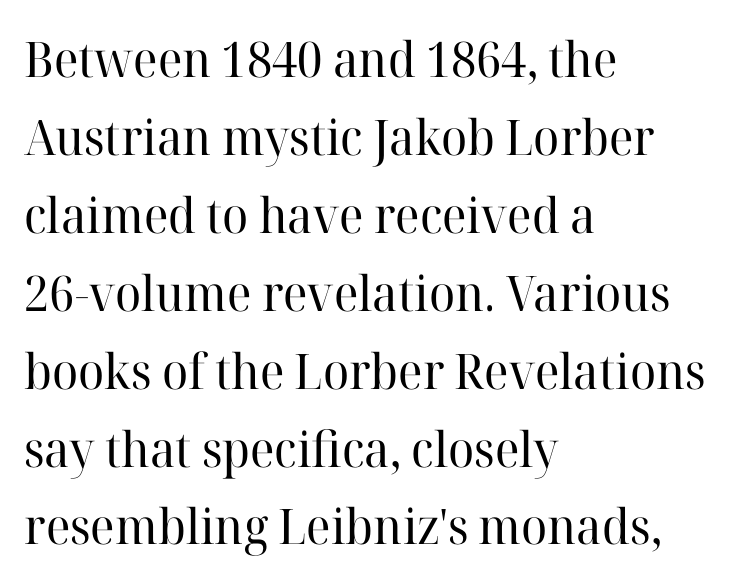
The image shows 49 px regular-weight serif type, upright; set left-aligned, normal line spacing (1.59x), normal letter spacing, not underlined; high stroke contrast and a medium x-height.
